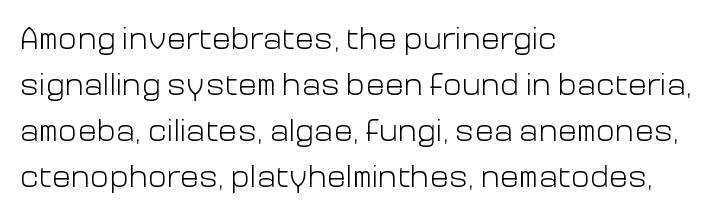
The image shows 32 px light sans-serif type, upright; set left-aligned, normal line spacing (1.44x), normal letter spacing, not underlined; low stroke contrast and a medium x-height.
